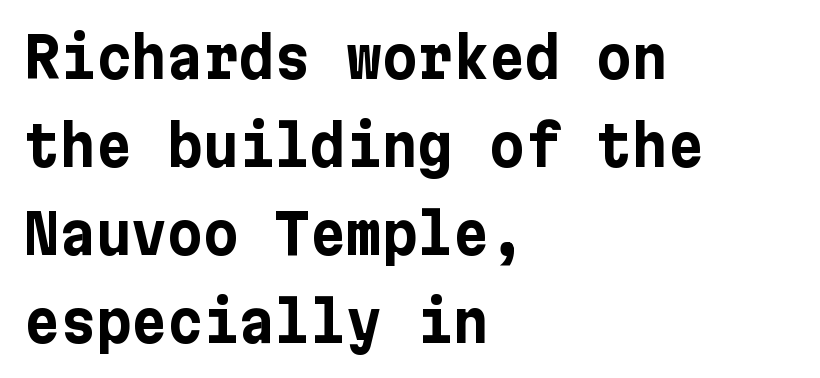
The image shows 55 px bold sans-serif type, upright; set left-aligned, normal line spacing (1.6x), normal letter spacing, not underlined; low stroke contrast and a medium x-height.
